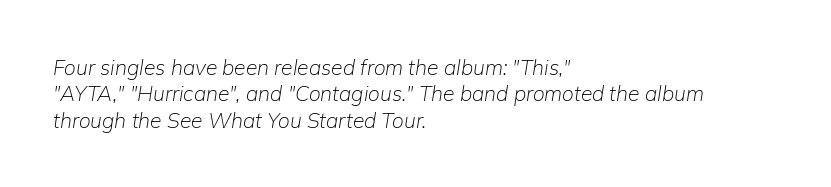
The passage shown stacks its lines at a standard gap. The foot of each line stays bare and open. Unbolded letterforms with no extra heft. Looking at the ascenders, they clearly lean. Which margin do the lines hug? The left one — the right edge is uneven.
